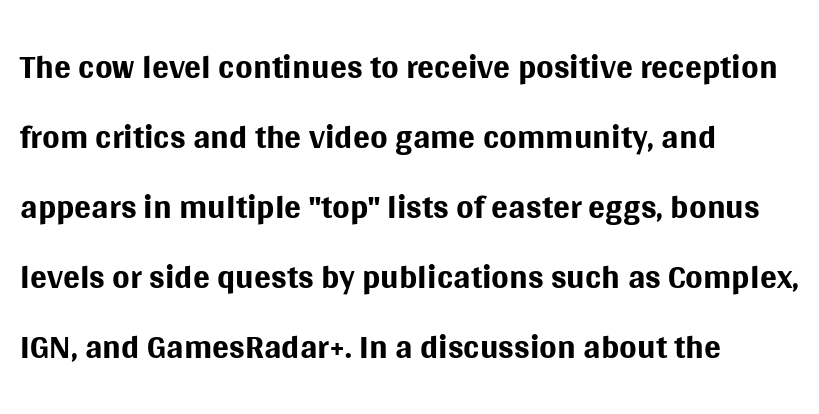
The image shows 50 px regular-weight sans-serif type, upright; set left-aligned, normal line spacing (1.4x), normal letter spacing, not underlined; medium stroke contrast and a large x-height.
